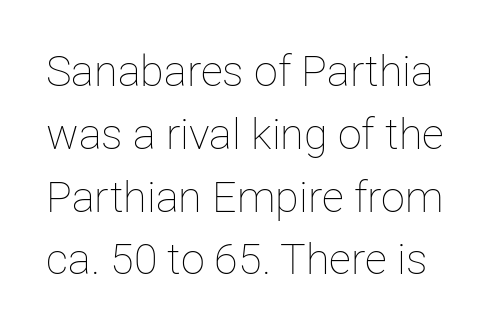
Q: Is the text bold? A: No.
Q: Is the text italic (slanted)? A: No, it is upright.
Q: Is the text underlined? A: No.
Q: Is the spacing between letters normal or unusually wide? A: Normal.
Q: Is the spacing between lines tight, normal or loose? A: Normal.
Q: Width (condensed, normal, or wide)? A: Normal.
Q: Stroke contrast? A: Low.
Q: x-height? A: Medium.
Q: Monospaced? A: No.
